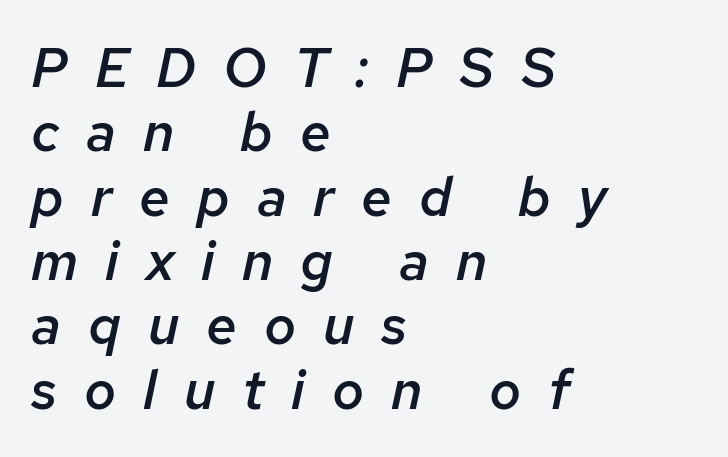
Each line starts at the same left margin while the right side varies. The glyphs look as if they've been sheared to an angle. Glance below the letters and you will spot only blank space. Stroke thickness is moderately raised; the sample reads as semibold. Compared with typical body copy, the letter spacing here is much looser.
